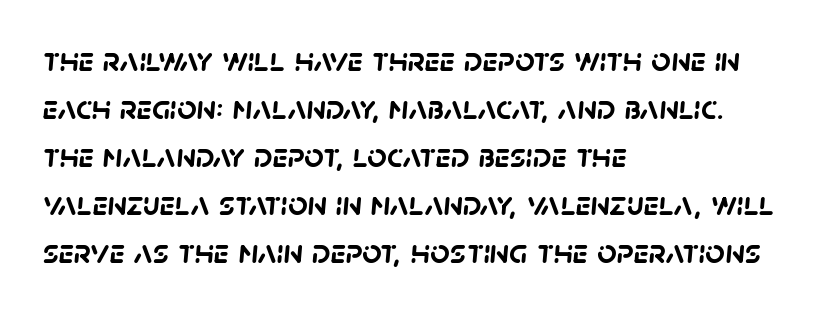
Q: Is the text bold? A: Yes.
Q: Is the typeface a serif or a sans-serif typeface? A: Sans-serif.
Q: Is the text underlined? A: No.
Q: How is the paragraph aligned? A: Left-aligned.
Q: Is the spacing between letters normal or unusually wide? A: Normal.
Q: Is the spacing between lines tight, normal or loose? A: Normal.
Q: Width (condensed, normal, or wide)? A: Normal.
Q: Stroke contrast? A: Low.
Q: x-height? A: Large.
Q: Monospaced? A: No.
